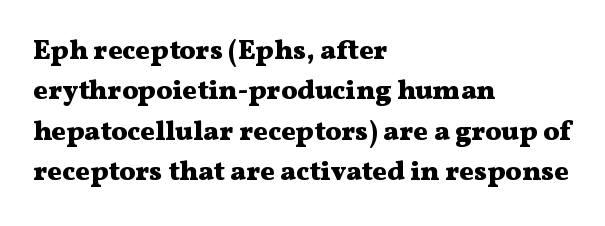
Q: Is the text bold? A: Yes.
Q: Is the text italic (slanted)? A: No, it is upright.
Q: Is the text underlined? A: No.
Q: How is the paragraph aligned? A: Left-aligned.
Q: Is the spacing between letters normal or unusually wide? A: Normal.
Q: Is the spacing between lines tight, normal or loose? A: Normal.
